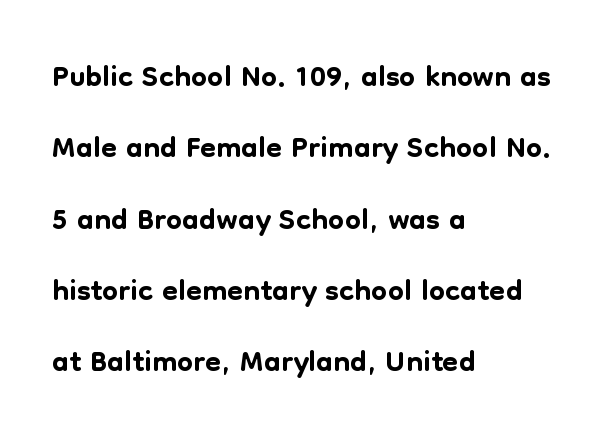
Notice how descenders clear the ascenders below comfortably — that's standard leading. Unmarked baselines from the first word to the last. Nobody touched the tracking dial on this one. This sample is left-justified, so line endings fall wherever the words run out.
